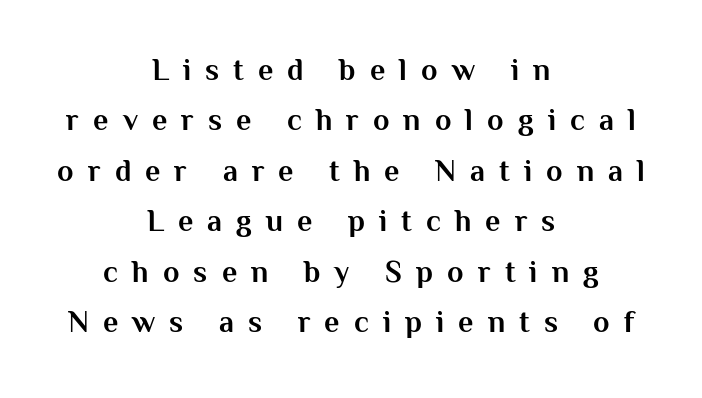
Q: Is the text bold? A: Yes.
Q: Is the text italic (slanted)? A: No, it is upright.
Q: Is the typeface a serif or a sans-serif typeface? A: Sans-serif.
Q: Is the text underlined? A: No.
Q: How is the paragraph aligned? A: Centered.
Q: Is the spacing between letters normal or unusually wide? A: Unusually wide.
Q: Is the spacing between lines tight, normal or loose? A: Normal.
Q: Width (condensed, normal, or wide)? A: Normal.
Q: Stroke contrast? A: Medium.
Q: x-height? A: Medium.
Q: Monospaced? A: No.
